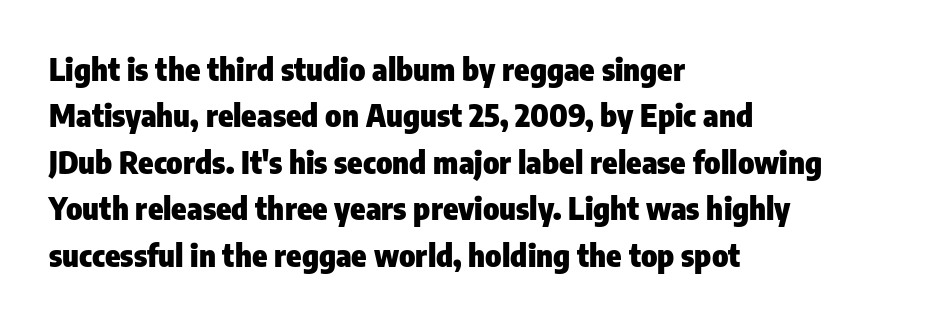
The font's upright variant was chosen for this text. The glyphs are unaccompanied by any horizontal stroke below them. Students, observe: this is what conventionally led text looks like. Does the copy run flush right? No — it runs flush left. The letters sit at their default tracking, neither squeezed nor spread.
